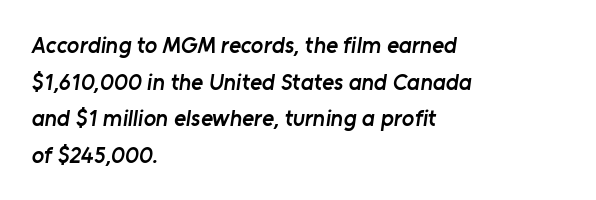
Decoration check: the copy has no underline. Successive baselines arrive at the customary interval. One-word summary of the alignment: left. Caption: standard tracking, unaltered.
